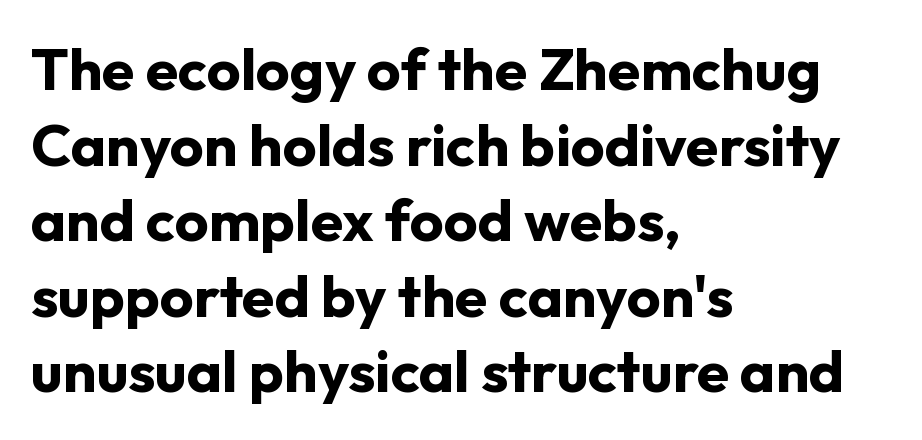
The image shows 59 px bold sans-serif type, upright; set left-aligned, normal line spacing (1.28x), normal letter spacing, not underlined; low stroke contrast and a medium x-height.
